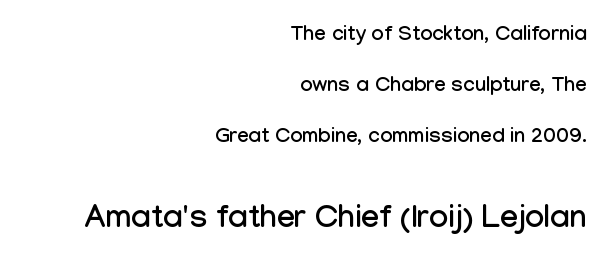
The image shows 32 px condensed sans-serif type, upright; set right-aligned, loose line spacing (2.43x), normal letter spacing, not underlined; the second (bottom) block is 1.52x larger; low stroke contrast and a medium x-height.
